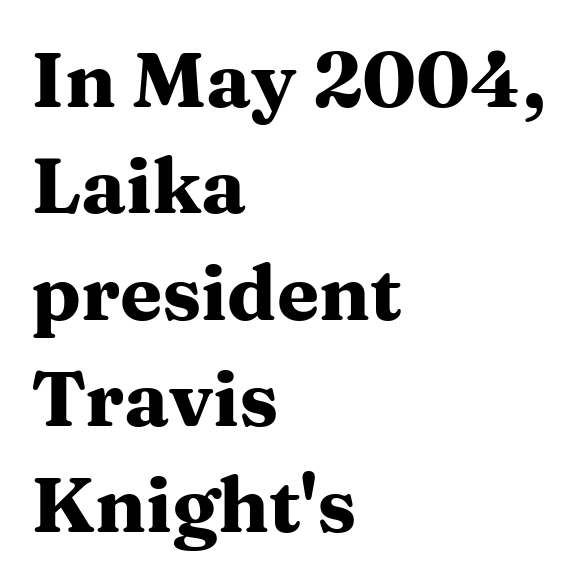
{"serif": "yes", "italic": "no", "bold": "yes", "weight": "heavy", "width": "wide", "stroke_contrast": "medium", "x_height": "medium", "monospaced": "no", "underline": "no", "align": "left", "line_spacing": "normal", "line_spacing_ratio": 1.38, "letter_spacing": "normal", "letter_spacing_em": 0.0, "glyph_px": 77}
